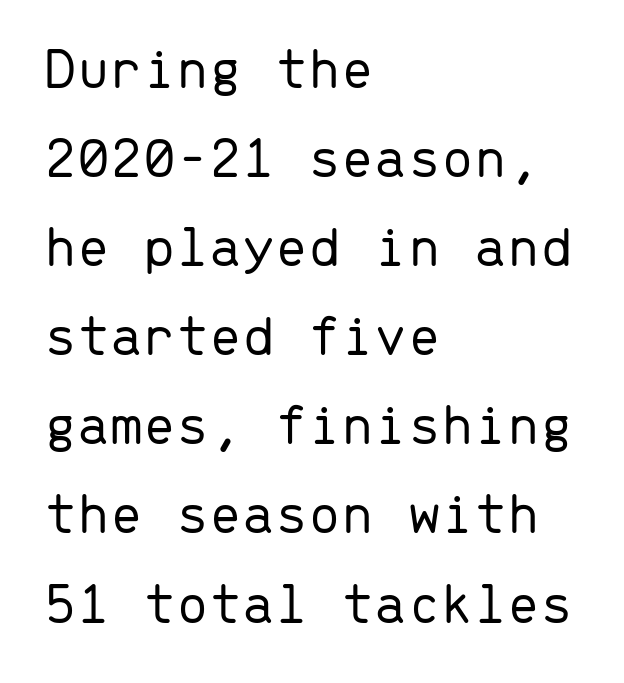
Q: Is the text bold? A: No.
Q: Is the text italic (slanted)? A: No, it is upright.
Q: Is the typeface a serif or a sans-serif typeface? A: Sans-serif.
Q: Is the text underlined? A: No.
Q: How is the paragraph aligned? A: Left-aligned.
Q: Is the spacing between letters normal or unusually wide? A: Normal.
Q: Is the spacing between lines tight, normal or loose? A: Normal.
Q: Width (condensed, normal, or wide)? A: Normal.
Q: Stroke contrast? A: Low.
Q: x-height? A: Medium.
Q: Monospaced? A: Yes.
